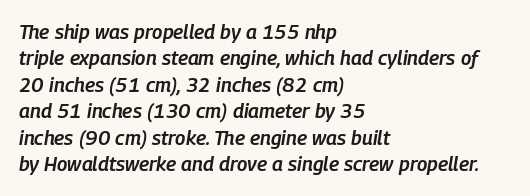
The image shows 20 px text type, italic (leaning right); set left-aligned, normal line spacing (1.32x), normal letter spacing, not underlined.
